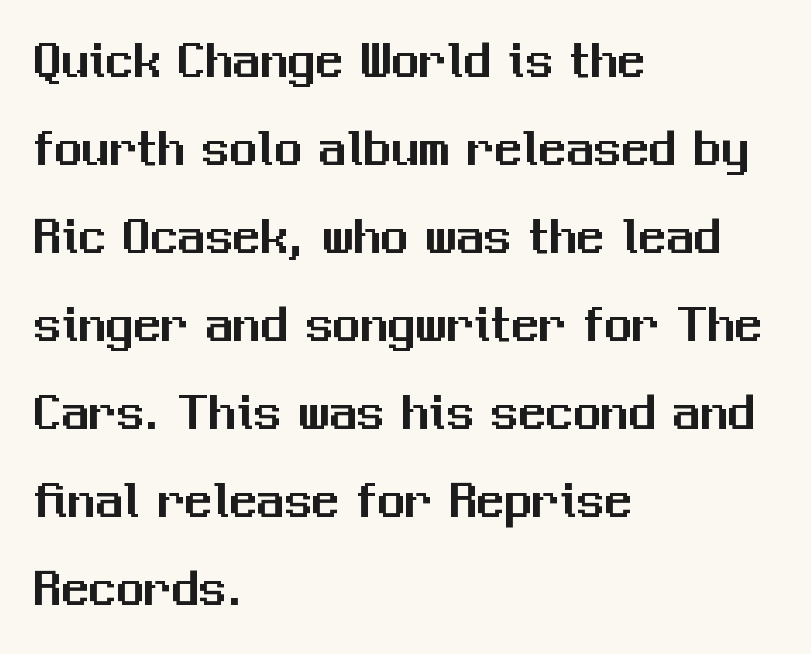
{"serif": "no", "italic": "no", "width": "normal", "stroke_contrast": "medium", "x_height": "medium", "monospaced": "no", "underline": "no", "align": "left", "line_spacing": "normal", "line_spacing_ratio": 1.6, "letter_spacing": "normal", "letter_spacing_em": 0.0, "glyph_px": 55}
